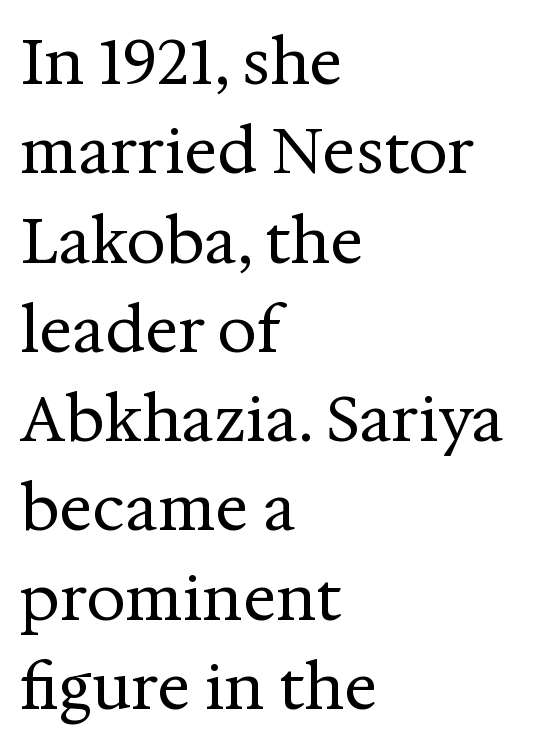
The image shows 62 px regular-weight serif type, upright; set left-aligned, normal line spacing (1.44x), normal letter spacing, not underlined; medium stroke contrast and a medium x-height.
